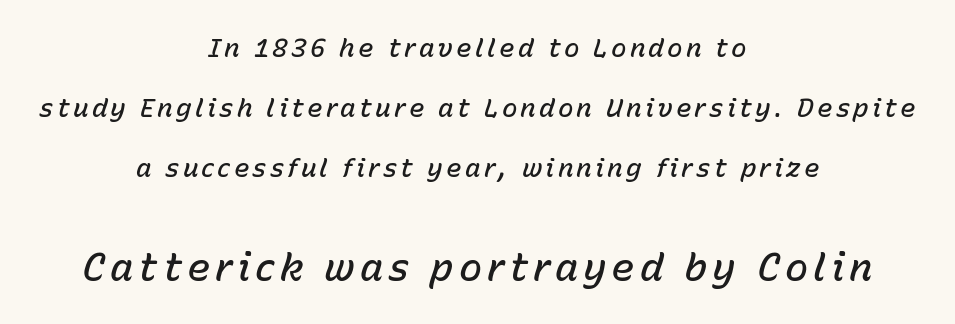
Q: Is the text bold? A: Semi-bold.
Q: Is the text italic (slanted)? A: Yes, it leans right by about 15 degrees.
Q: Is the text underlined? A: No.
Q: How is the paragraph aligned? A: Centered.
Q: Is the spacing between lines tight, normal or loose? A: Loose.
Q: Which block of text is set in a larger size, the first (top) or the second (bottom)? A: The second (bottom) one.
Q: Width (condensed, normal, or wide)? A: Normal.
Q: Stroke contrast? A: Low.
Q: x-height? A: Medium.
Q: Monospaced? A: No.
